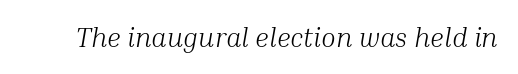
{"italic": "yes", "lean": "right", "slant_degrees": 10, "bold": "no", "underline": "no", "letter_spacing": "normal", "letter_spacing_em": 0.0, "glyph_px": 27}
